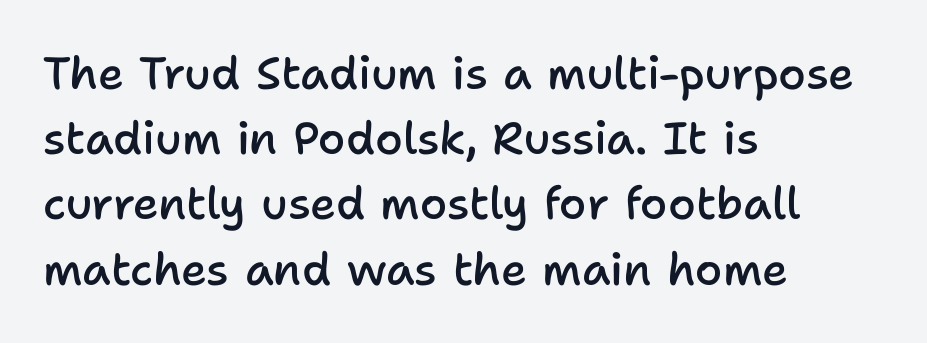
What's the leading like? Ordinary, nothing unusual. Look at the bottom of the vertical strokes: they stop flat, with no serifs. Semibold letterforms, between regular and bold. Rendered with straight, roman letterforms.
